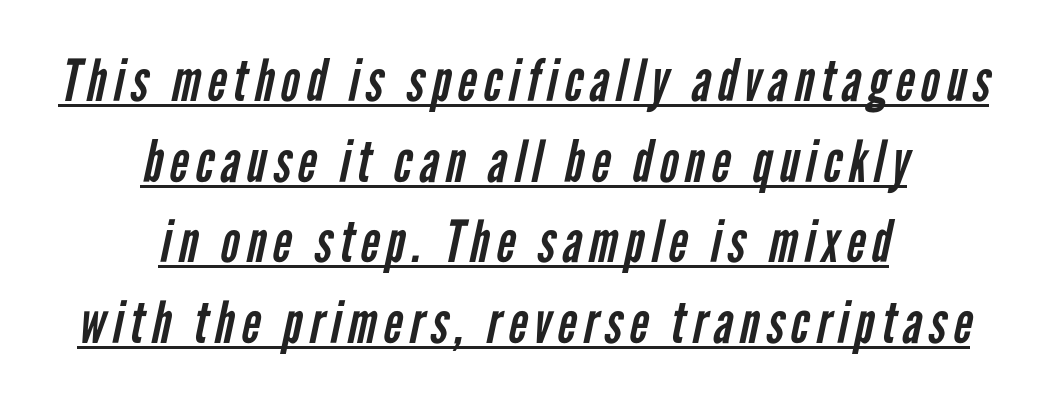
{"serif": "no", "bold": "no", "weight": "regular", "width": "condensed", "stroke_contrast": "low", "x_height": "medium", "monospaced": "no", "underline": "yes", "align": "center", "line_spacing": "normal", "line_spacing_ratio": 1.39, "glyph_px": 58}
